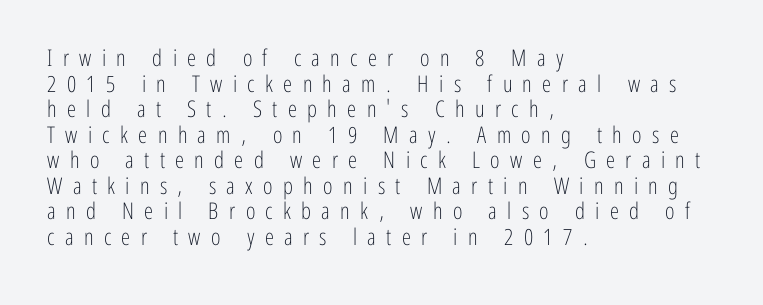
The image shows 23 px text type, upright; set left-aligned, tight line spacing (1.11x), unusually wide letter spacing (+0.45 em), not underlined.
